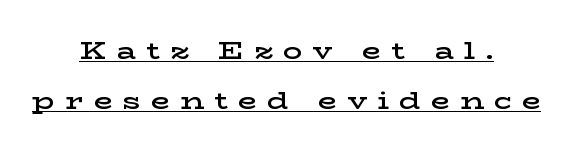
The image shows 24 px text type, upright; set centered, loose line spacing (2.09x), unusually wide letter spacing (+0.43 em), underlined.
